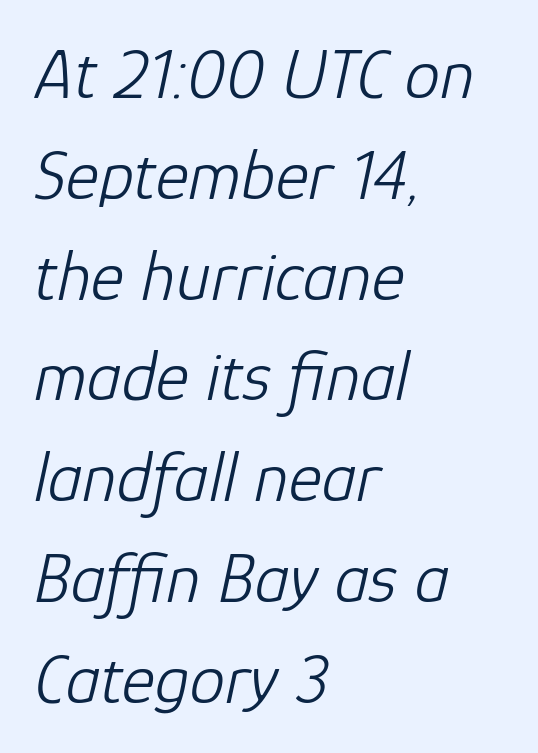
Q: Is the text bold? A: No.
Q: Is the text italic (slanted)? A: Yes, it leans right by about 12 degrees.
Q: Is the text underlined? A: No.
Q: How is the paragraph aligned? A: Left-aligned.
Q: Is the spacing between letters normal or unusually wide? A: Normal.
Q: Is the spacing between lines tight, normal or loose? A: Normal.
Q: Width (condensed, normal, or wide)? A: Normal.
Q: Stroke contrast? A: Low.
Q: x-height? A: Medium.
Q: Monospaced? A: No.
